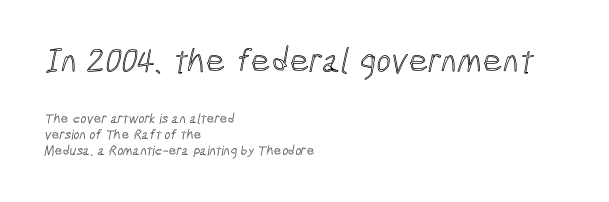
Q: Is the text underlined? A: No.
Q: How is the paragraph aligned? A: Left-aligned.
Q: Is the spacing between letters normal or unusually wide? A: Normal.
Q: Is the spacing between lines tight, normal or loose? A: Tight.
Q: Which block of text is set in a larger size, the first (top) or the second (bottom)? A: The first (top) one.
Q: Width (condensed, normal, or wide)? A: Condensed.
Q: x-height? A: Medium.
Q: Monospaced? A: No.
